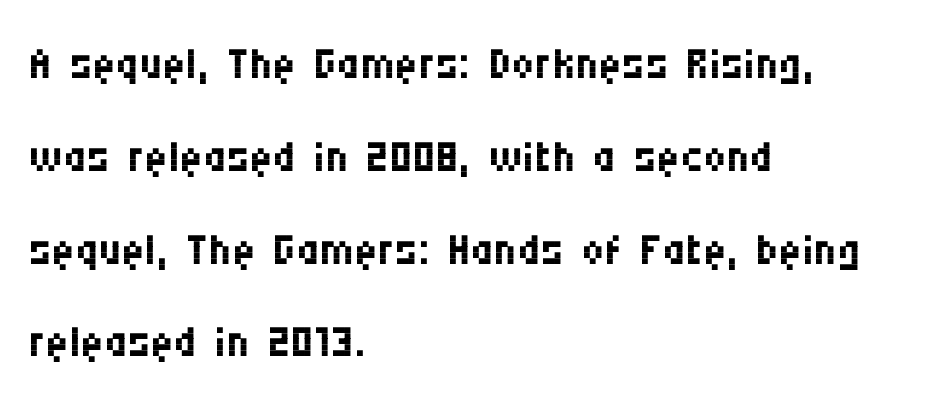
The image shows 64 px regular-weight, condensed sans-serif type, upright; set left-aligned, normal line spacing (1.45x), normal letter spacing, not underlined; medium stroke contrast and a large x-height.
